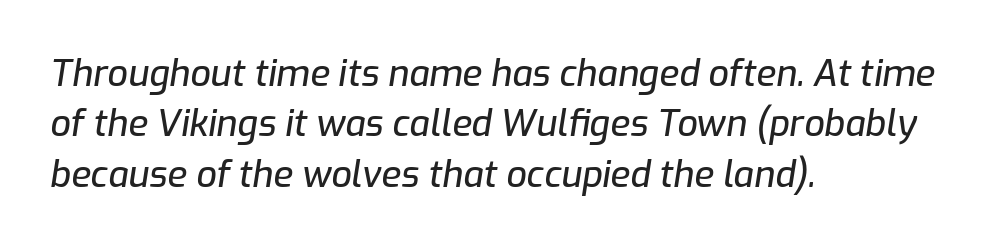
The image shows 36 px text type, italic (leaning right); set left-aligned, normal line spacing (1.4x), normal letter spacing, not underlined; low stroke contrast and a medium x-height.
